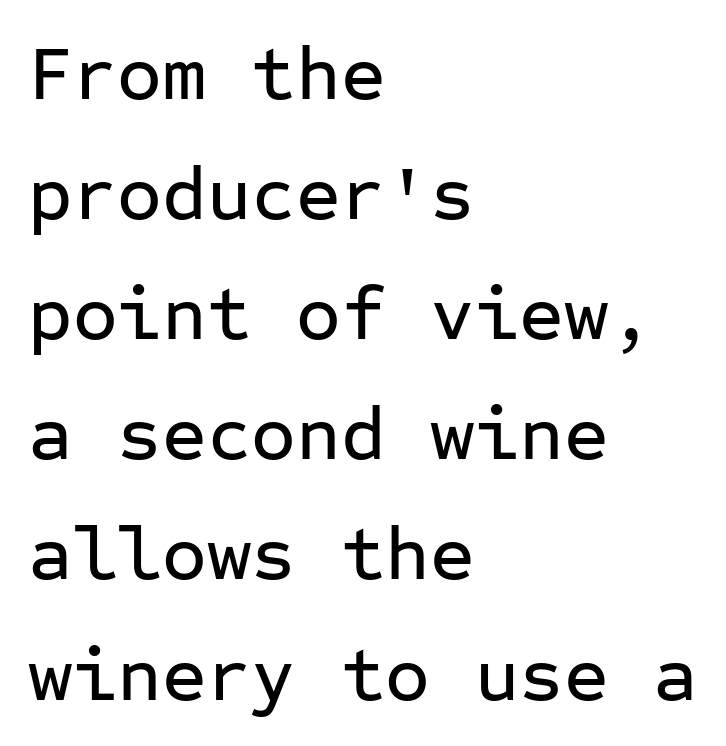
{"serif": "no", "italic": "no", "width": "normal", "stroke_contrast": "low", "x_height": "medium", "monospaced": "yes", "underline": "no", "align": "left", "line_spacing": "normal", "line_spacing_ratio": 1.56, "letter_spacing": "normal", "letter_spacing_em": 0.0, "glyph_px": 77}
